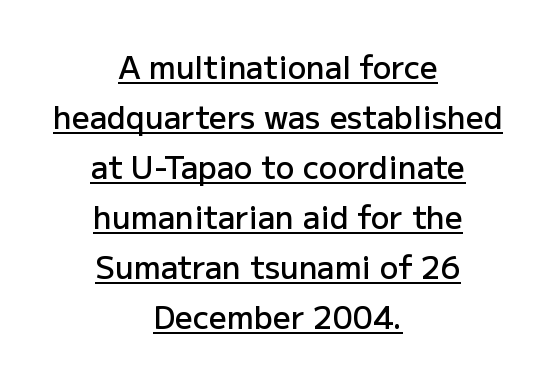
The image shows 31 px semibold sans-serif type, upright; set centered, normal line spacing (1.61x), normal letter spacing, underlined; low stroke contrast and a medium x-height.
